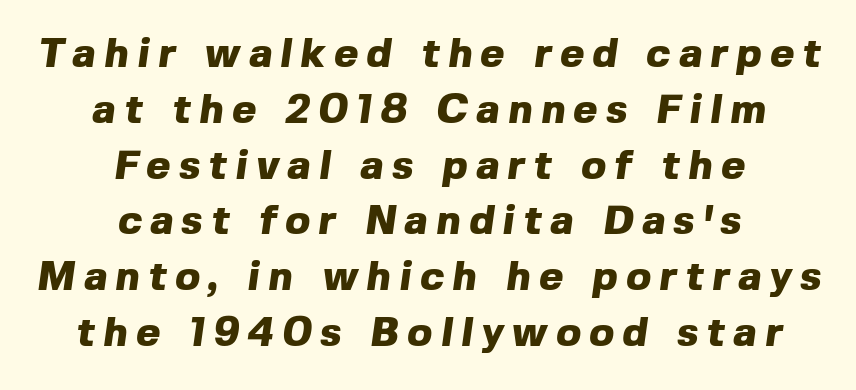
The image shows 41 px heavy sans-serif type; set centered, normal line spacing (1.36x), unusually wide letter spacing (+0.21 em), not underlined; a medium x-height.
